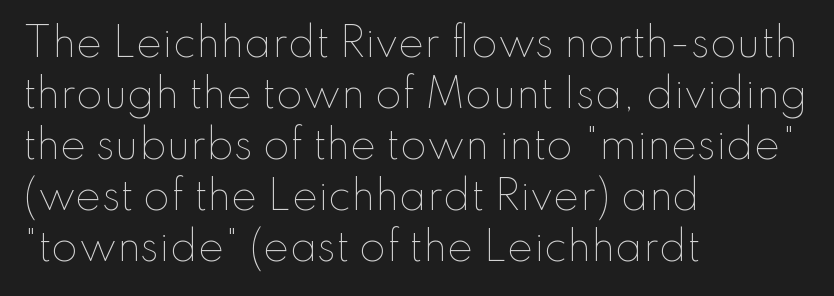
The characters are drawn with everyday or finer stroke widths. The typography opts for an upright posture over an oblique one. Each letter keeps its own natural width here, so spacing adapts to shape. Plain, unruled lines of type.
